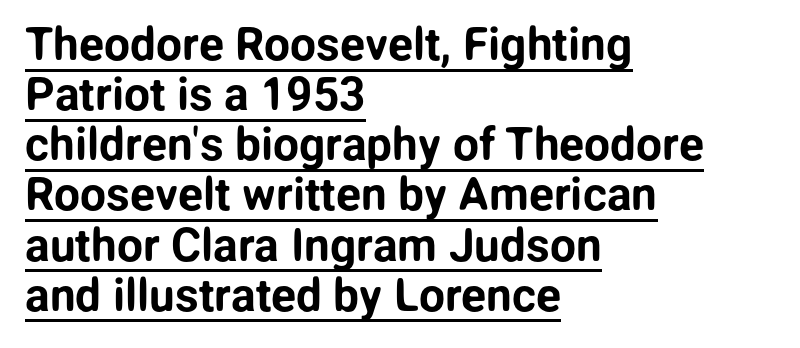
{"serif": "no", "italic": "no", "width": "normal", "stroke_contrast": "low", "x_height": "medium", "monospaced": "no", "underline": "yes", "align": "left", "line_spacing": "tight", "line_spacing_ratio": 1.09, "letter_spacing": "normal", "letter_spacing_em": 0.0, "glyph_px": 46}
